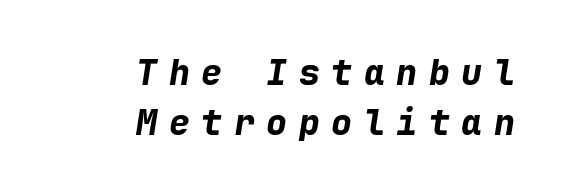
Q: Is the text bold? A: Yes.
Q: Is the text italic (slanted)? A: Yes, it leans right by about 9 degrees.
Q: Is the text underlined? A: No.
Q: How is the paragraph aligned? A: Right-aligned.
Q: Is the spacing between letters normal or unusually wide? A: Unusually wide.
Q: Is the spacing between lines tight, normal or loose? A: Normal.
Q: Width (condensed, normal, or wide)? A: Normal.
Q: Stroke contrast? A: Low.
Q: x-height? A: Medium.
Q: Monospaced? A: Yes.
